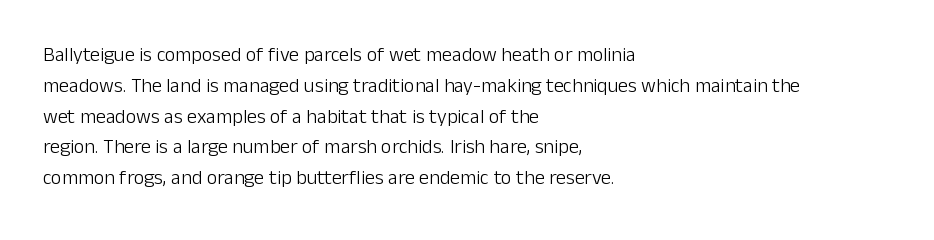
Unmarked baselines from the first word to the last. Between one letter and the next there's only the usual sliver of space. Left-aligned paragraph, ragged on the right. Compared with typical paragraphs, the rows here are spaced about the same. It's the straight-up-and-down kind of type.
